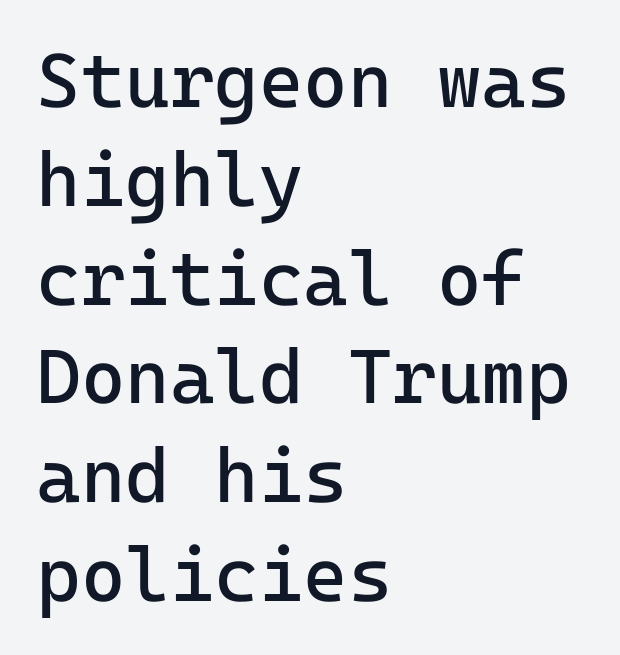
The image shows 76 px regular-weight sans-serif type, upright; set left-aligned, normal line spacing (1.3x), normal letter spacing, not underlined; low stroke contrast and a medium x-height.
